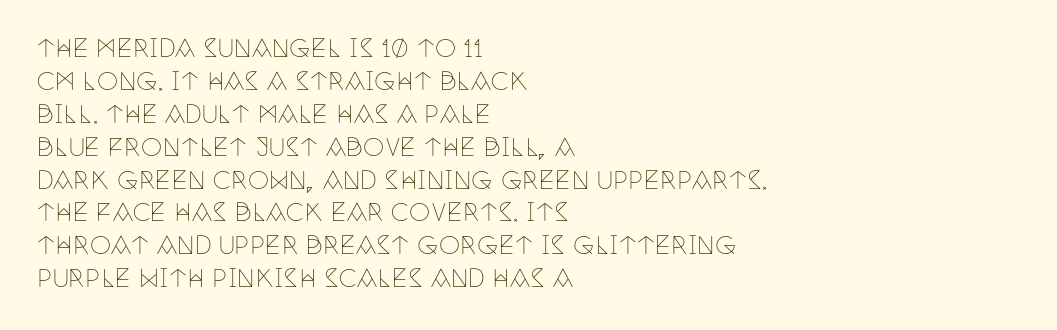
These lines stack with their left ends in a neat column. Letters rest on an invisible, unmarked baseline. The lines sit at an ordinary, default distance from one another. The type sits square on the baseline with zero lean. No letter is thick-stroked: the sample isn't bold. Default kerning and tracking; the words read as compact shapes.
